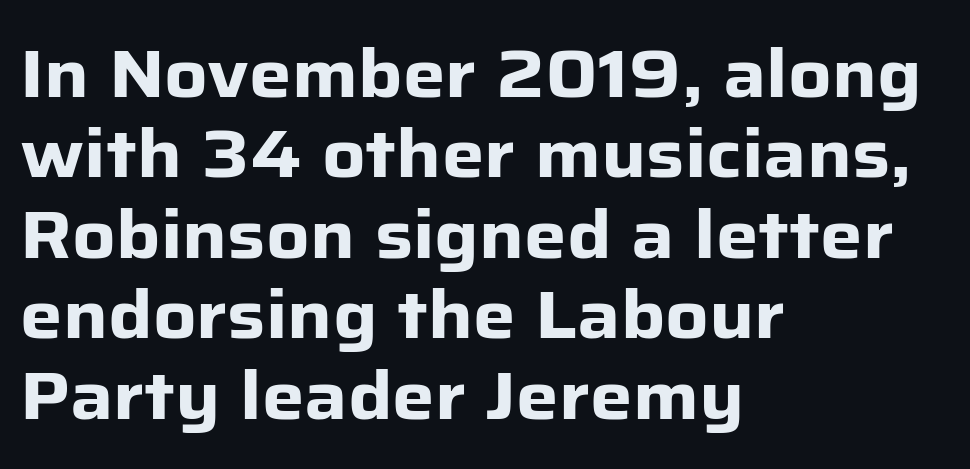
{"serif": "no", "italic": "no", "bold": "yes", "weight": "heavy", "width": "normal", "stroke_contrast": "low", "x_height": "medium", "monospaced": "no", "underline": "no", "align": "left", "line_spacing_ratio": 1.2, "letter_spacing": "normal", "letter_spacing_em": 0.0, "glyph_px": 67}
